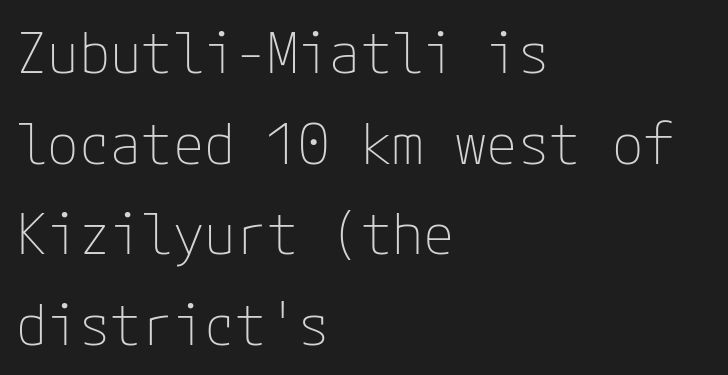
Q: Is the text bold? A: No.
Q: Is the text italic (slanted)? A: No, it is upright.
Q: Is the typeface a serif or a sans-serif typeface? A: Sans-serif.
Q: Is the text underlined? A: No.
Q: How is the paragraph aligned? A: Left-aligned.
Q: Is the spacing between letters normal or unusually wide? A: Normal.
Q: Is the spacing between lines tight, normal or loose? A: Normal.
Q: Width (condensed, normal, or wide)? A: Normal.
Q: Stroke contrast? A: Low.
Q: x-height? A: Medium.
